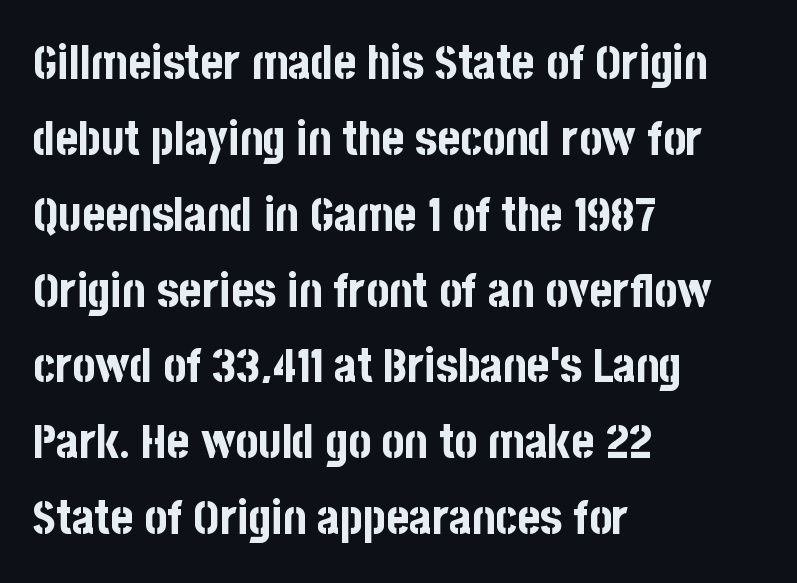
{"serif": "no", "italic": "no", "bold": "yes", "weight": "bold", "width": "condensed", "stroke_contrast": "low", "x_height": "large", "monospaced": "no", "underline": "no", "align": "left", "line_spacing": "normal", "line_spacing_ratio": 1.58, "letter_spacing": "normal", "letter_spacing_em": 0.0, "glyph_px": 48}
